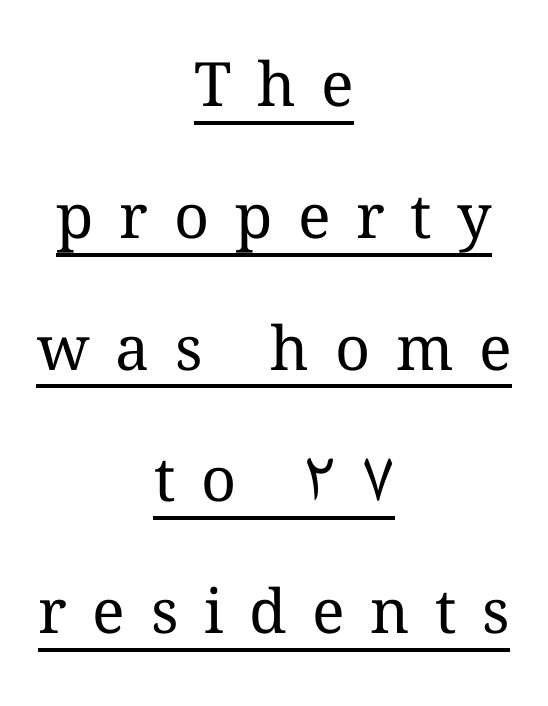
This rendering features underlined lettering. The passage shown is typed in a proportional face where columns would drift. Ascenders rise straight up at ninety degrees. Compared with a flush-left layout, this one balances lines on the center instead.
